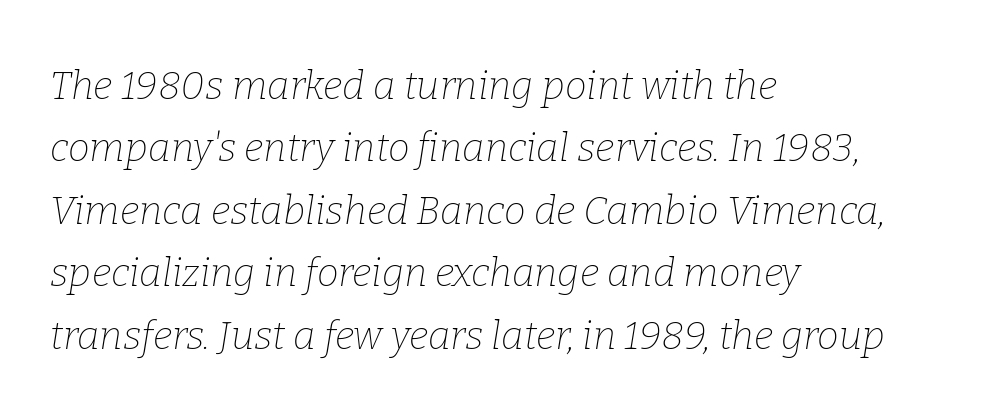
{"serif": "yes", "italic": "yes", "lean": "right", "slant_degrees": 9, "bold": "no", "weight": "thin", "width": "normal", "stroke_contrast": "low", "x_height": "medium", "monospaced": "no", "underline": "no", "align": "left", "line_spacing": "normal", "line_spacing_ratio": 1.6, "letter_spacing": "normal", "letter_spacing_em": 0.0, "glyph_px": 39}
